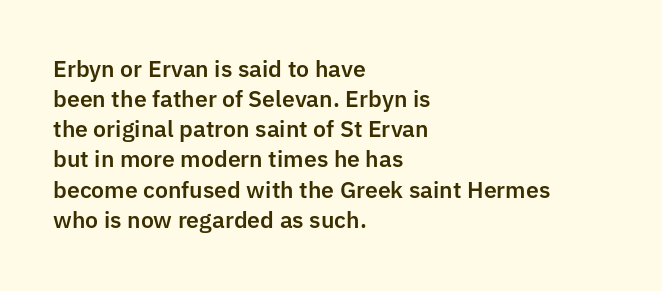
The lettering stays uniformly vertical, giving the passage a roman look. The text block is weighted toward the left margin, trailing off unevenly rightward. A typesetter would call this zero additional tracking. Evenly set lines give the paragraph a standard silhouette.
